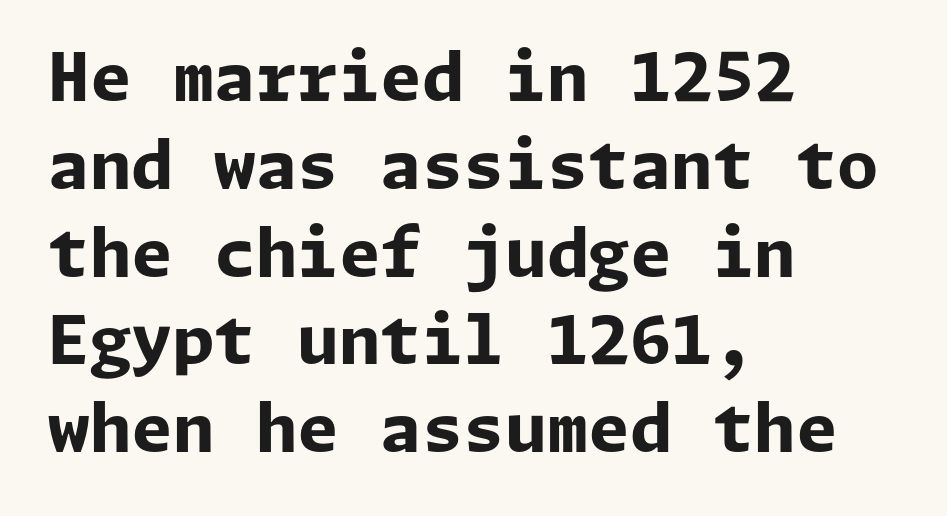
Q: Is the text bold? A: Yes.
Q: Is the text italic (slanted)? A: No, it is upright.
Q: Is the typeface a serif or a sans-serif typeface? A: Sans-serif.
Q: Is the text underlined? A: No.
Q: How is the paragraph aligned? A: Left-aligned.
Q: Is the spacing between letters normal or unusually wide? A: Normal.
Q: Is the spacing between lines tight, normal or loose? A: Normal.
Q: Width (condensed, normal, or wide)? A: Normal.
Q: Stroke contrast? A: Low.
Q: x-height? A: Medium.
